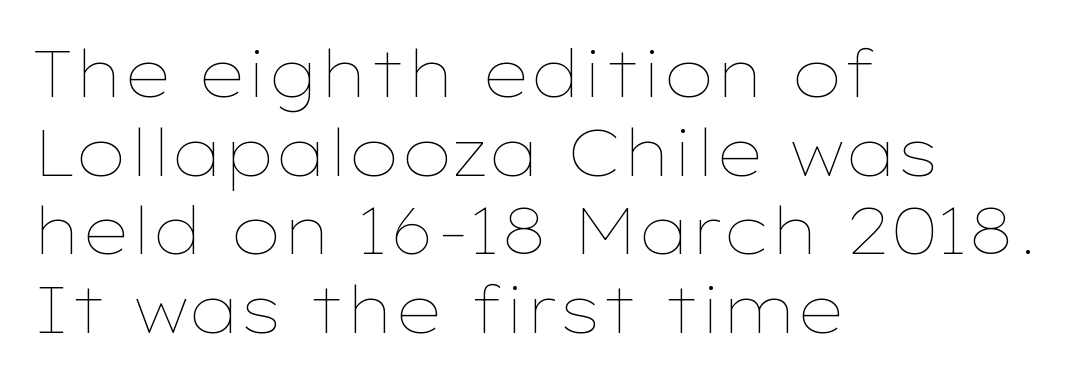
Q: Is the text bold? A: No.
Q: Is the text italic (slanted)? A: No, it is upright.
Q: Is the text underlined? A: No.
Q: How is the paragraph aligned? A: Left-aligned.
Q: Is the spacing between letters normal or unusually wide? A: Normal.
Q: Width (condensed, normal, or wide)? A: Wide.
Q: Stroke contrast? A: Low.
Q: x-height? A: Medium.
Q: Monospaced? A: No.
